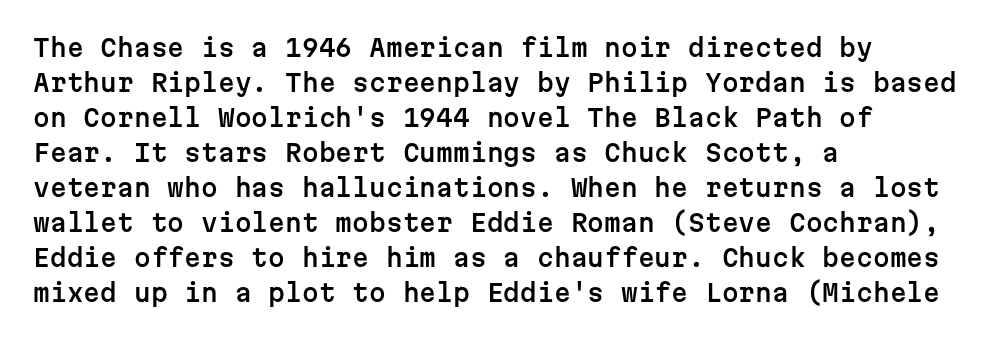
Style check: upright. The designer left line spacing at the default. Casual observation: everything's shoved over to the left. Tracking here is standard; glyphs follow each other at the usual distance. The foot of each line stays bare and open.
